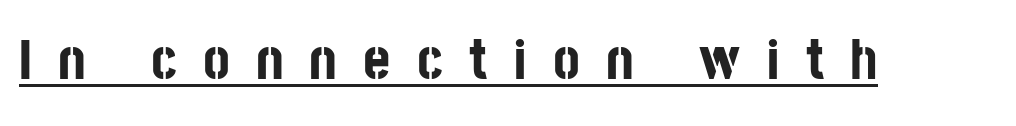
Emphasis by weight is at full strength: bold. A continuous stroke trails under the words, as in a hyperlink. Note the varied advance widths — an 'i' is clearly narrower than an 'm'. The font family rendered here belongs to the sans-serif group. The letterforms stand isolated, each surrounded by extra space.
